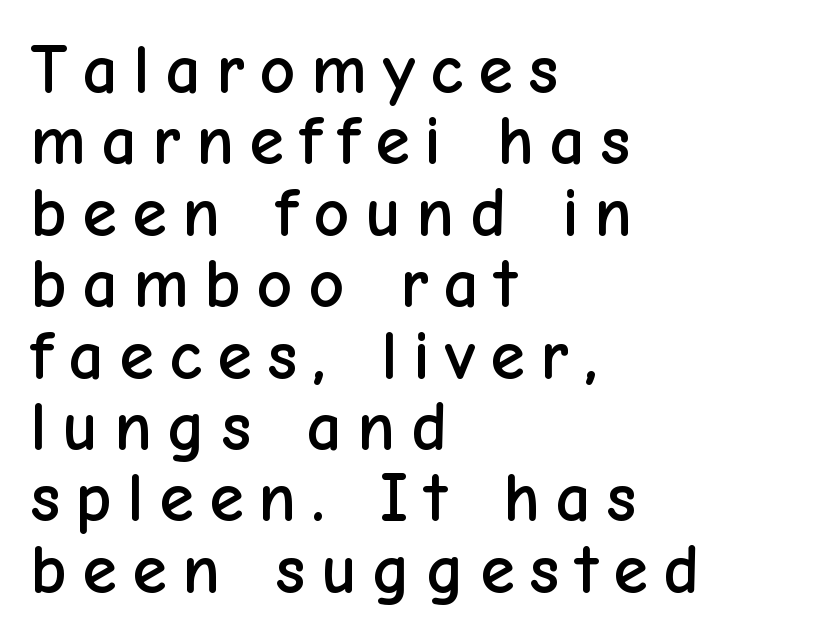
The image shows 70 px sans-serif type, upright; set left-aligned, tight line spacing (1.02x), unusually wide letter spacing (+0.22 em), not underlined; low stroke contrast and a medium x-height.
